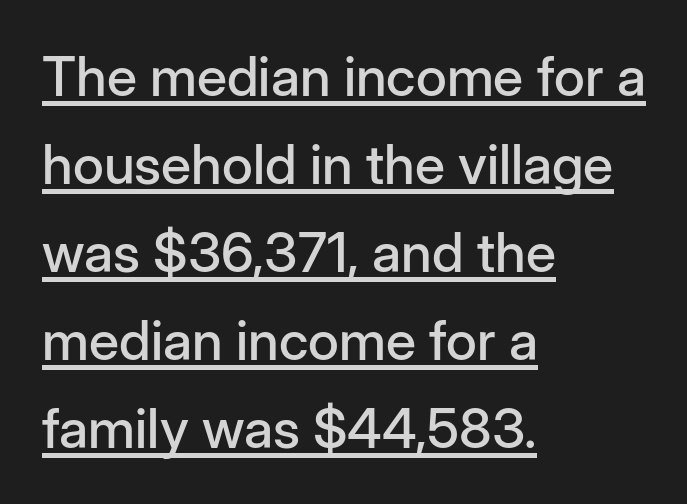
The typesetter has applied underlining to the passage shown. Font category for this specimen: sans-serif. Tall strokes in this sample are plumb rather than angled. How would I describe the line gaps? Plain and ordinary. Spacing between characters is what you'd get straight out of the box. Note the varied advance widths — an 'i' is clearly narrower than an 'm'.
